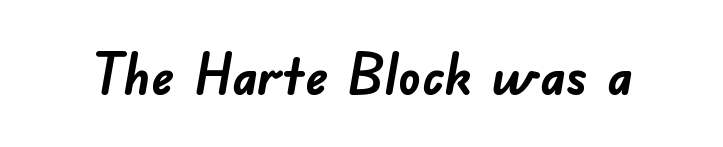
Q: Is the text bold? A: Yes.
Q: Is the typeface a serif or a sans-serif typeface? A: Sans-serif.
Q: Is the text underlined? A: No.
Q: Is the spacing between letters normal or unusually wide? A: Normal.
Q: Width (condensed, normal, or wide)? A: Normal.
Q: Stroke contrast? A: Low.
Q: x-height? A: Small.
Q: Monospaced? A: No.
